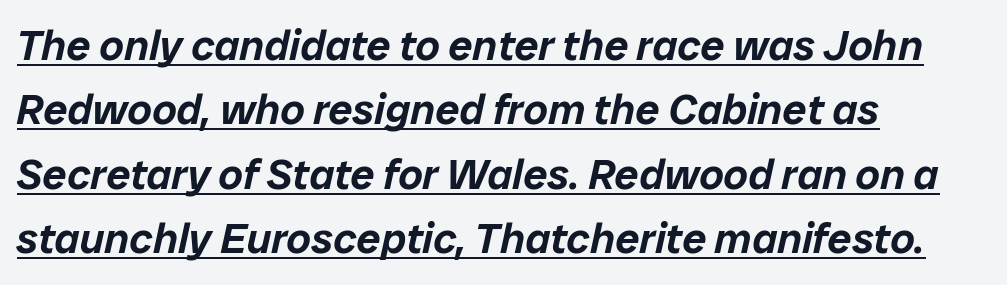
Q: Is the text italic (slanted)? A: Yes, it leans right by about 12 degrees.
Q: Is the text underlined? A: Yes.
Q: How is the paragraph aligned? A: Left-aligned.
Q: Is the spacing between letters normal or unusually wide? A: Normal.
Q: Is the spacing between lines tight, normal or loose? A: Normal.
Q: Width (condensed, normal, or wide)? A: Normal.
Q: Stroke contrast? A: Low.
Q: x-height? A: Medium.
Q: Monospaced? A: No.
